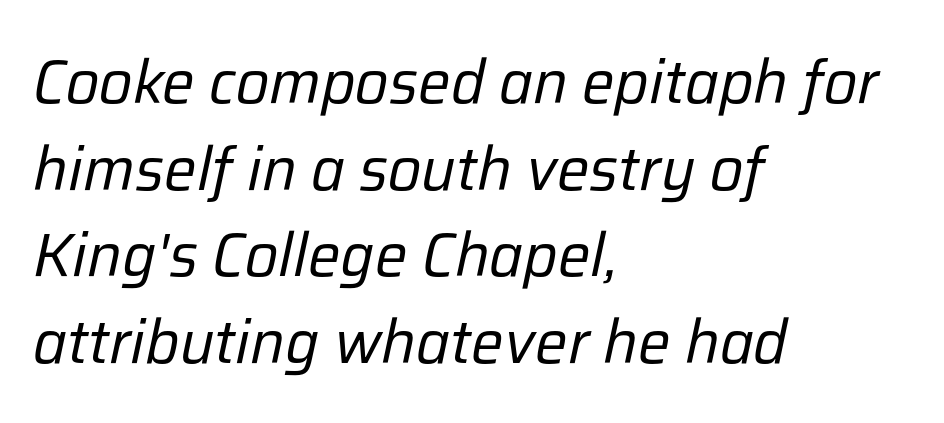
{"italic": "yes", "lean": "right", "slant_degrees": 12, "bold": "no", "weight": "regular", "width": "normal", "stroke_contrast": "low", "x_height": "medium", "monospaced": "no", "underline": "no", "align": "left", "line_spacing": "normal", "line_spacing_ratio": 1.42, "letter_spacing": "normal", "letter_spacing_em": 0.0, "glyph_px": 61}
